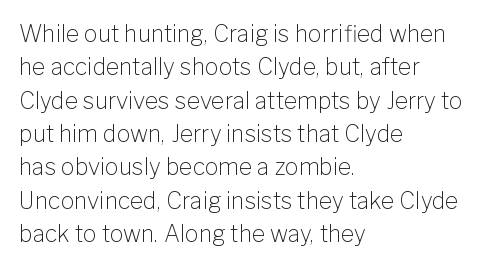
The image shows 23 px text type, upright; set left-aligned, normal line spacing (1.45x), normal letter spacing, not underlined.
